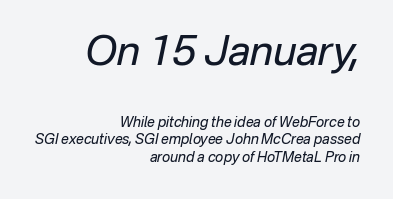
Caption: face not bold, strokes unweighted. Note: larger setting up top, smaller setting below. Check the space under the baseline: it is left empty. Designer's note — italics engaged.
